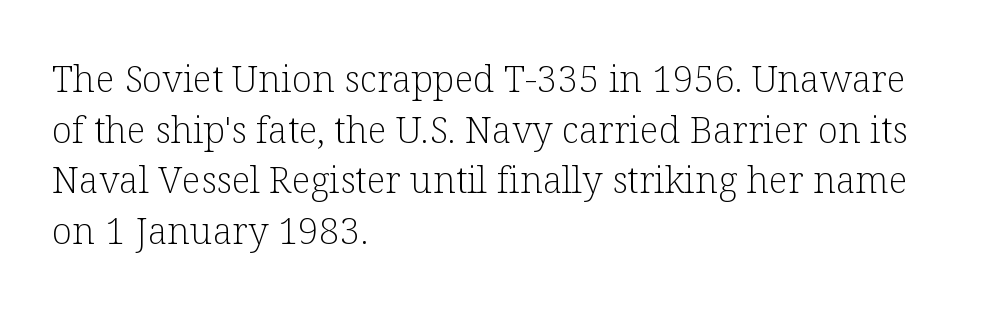
Q: Is the text bold? A: No.
Q: Is the text italic (slanted)? A: No, it is upright.
Q: Is the typeface a serif or a sans-serif typeface? A: Serif.
Q: Is the text underlined? A: No.
Q: How is the paragraph aligned? A: Left-aligned.
Q: Is the spacing between letters normal or unusually wide? A: Normal.
Q: Is the spacing between lines tight, normal or loose? A: Normal.
Q: Width (condensed, normal, or wide)? A: Normal.
Q: Stroke contrast? A: Low.
Q: x-height? A: Medium.
Q: Monospaced? A: No.
